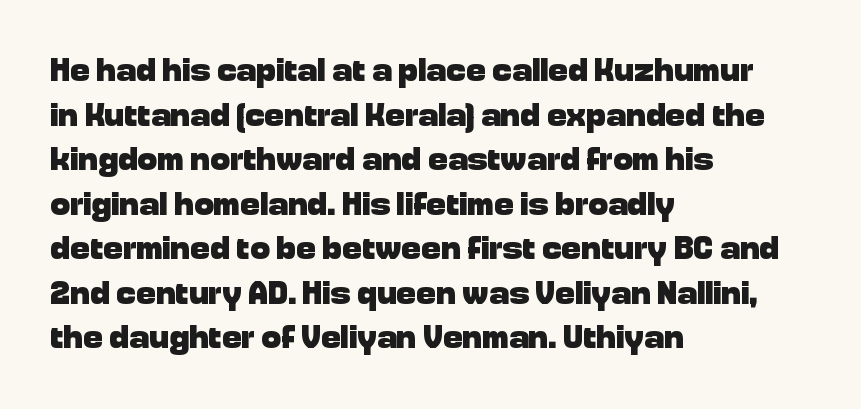
{"serif": "no", "italic": "no", "bold": "yes", "weight": "heavy", "width": "normal", "stroke_contrast": "low", "x_height": "medium", "monospaced": "no", "underline": "no", "align": "left", "line_spacing": "normal", "line_spacing_ratio": 1.35, "letter_spacing": "normal", "letter_spacing_em": 0.0, "glyph_px": 33}
